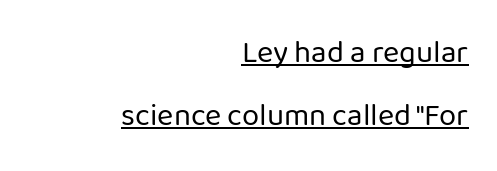
In terms of letterform style, serifs are entirely absent. The glyphs are accompanied by a horizontal stroke just below them. Nothing heavy about these letters — not bold at all. Compared with typical body copy, the letter spacing here is the same. Leading: increased. Tall strokes in this sample are plumb rather than angled.
